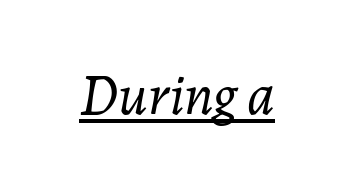
Q: Is the text bold? A: No.
Q: Is the text italic (slanted)? A: Yes, it leans right by about 7 degrees.
Q: Is the text underlined? A: Yes.
Q: Is the spacing between letters normal or unusually wide? A: Normal.
Q: Width (condensed, normal, or wide)? A: Normal.
Q: Stroke contrast? A: Low.
Q: x-height? A: Medium.
Q: Monospaced? A: No.
